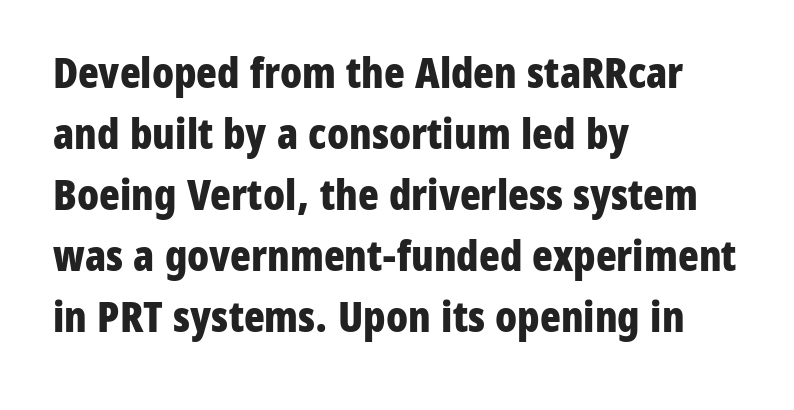
Q: Is the text bold? A: Yes.
Q: Is the text italic (slanted)? A: No, it is upright.
Q: Is the typeface a serif or a sans-serif typeface? A: Sans-serif.
Q: Is the text underlined? A: No.
Q: How is the paragraph aligned? A: Left-aligned.
Q: Is the spacing between letters normal or unusually wide? A: Normal.
Q: Is the spacing between lines tight, normal or loose? A: Normal.
Q: Width (condensed, normal, or wide)? A: Condensed.
Q: Stroke contrast? A: Low.
Q: x-height? A: Medium.
Q: Monospaced? A: No.
